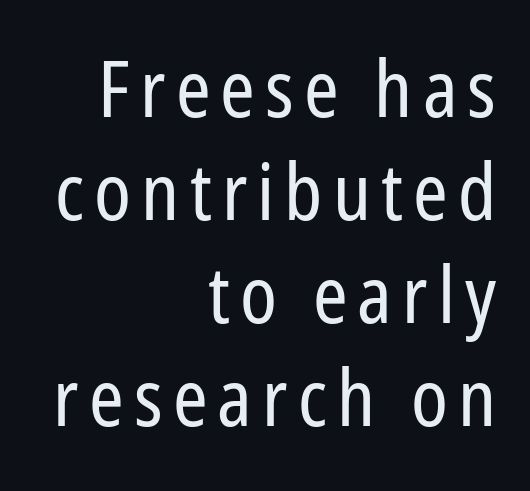
{"serif": "no", "italic": "no", "bold": "no", "weight": "regular", "width": "condensed", "stroke_contrast": "low", "x_height": "medium", "monospaced": "no", "underline": "no", "align": "right", "line_spacing": "normal", "line_spacing_ratio": 1.32, "glyph_px": 78}
